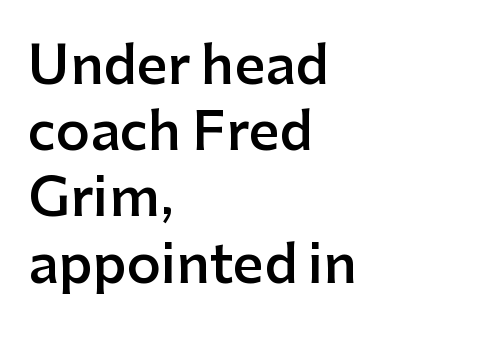
The image shows 53 px semibold sans-serif type, upright; set left-aligned, normal line spacing (1.25x), normal letter spacing, not underlined; low stroke contrast and a medium x-height.
